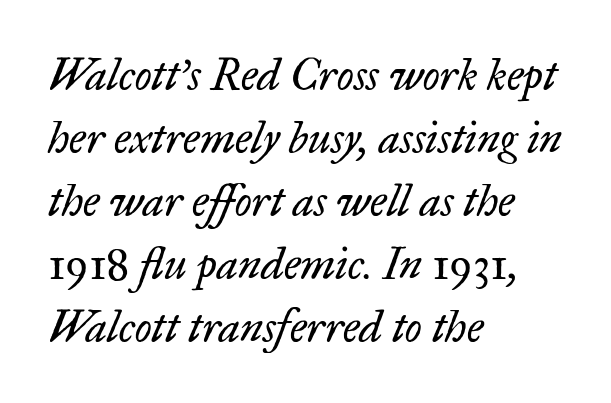
This sample keeps an unexceptional amount of space between lines. Note the varied advance widths — an 'i' is clearly narrower than an 'm'. A typesetter would mark this as italic. Stem width sits at or under what a default text font uses. The area under the type is left untouched. The rendering keeps characters at their native spacing.
